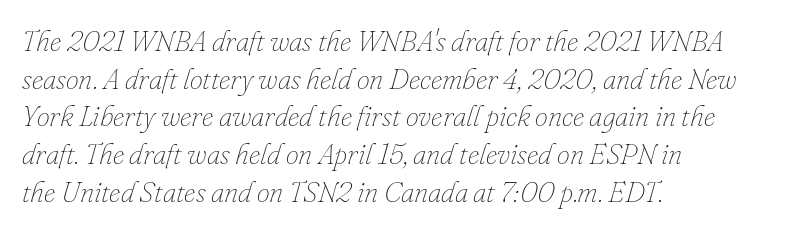
You could call the tracking neutral — neither tight nor loose. Is the stroke heavy? The answer is a plain regular-or-lighter. What's the leading like? Ordinary, nothing unusual. Slanted lettering throughout. Letters rest on an invisible, unmarked baseline.
